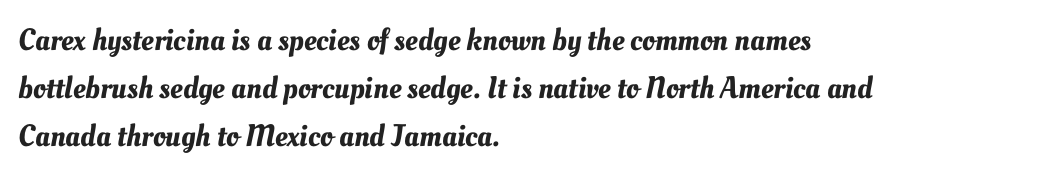
{"width": "normal", "stroke_contrast": "medium", "x_height": "small", "monospaced": "no", "underline": "no", "align": "left", "line_spacing": "normal", "line_spacing_ratio": 1.55, "letter_spacing": "normal", "letter_spacing_em": 0.0, "glyph_px": 31}
